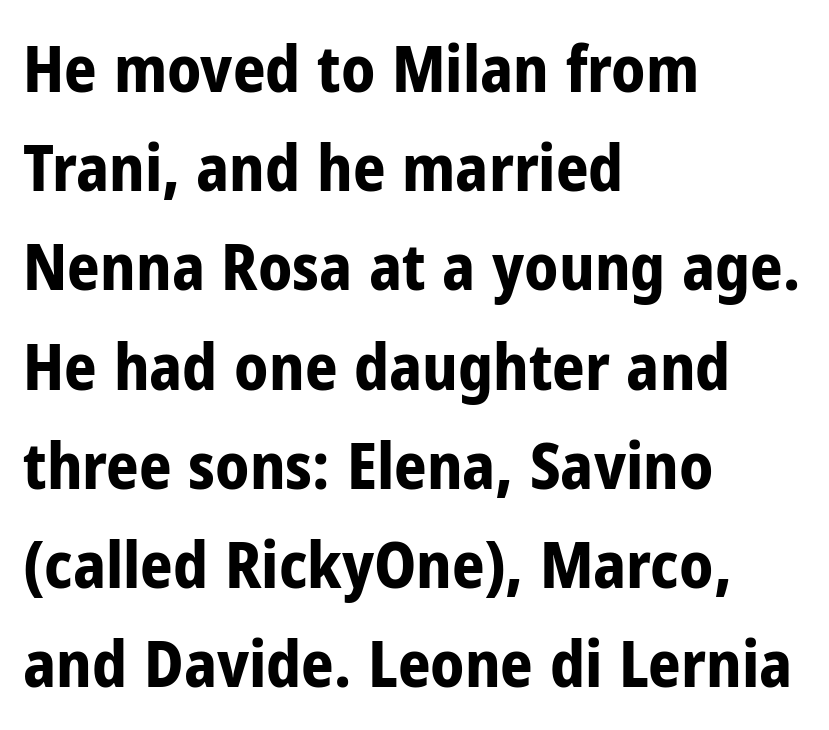
{"serif": "no", "italic": "no", "bold": "yes", "weight": "bold", "width": "condensed", "stroke_contrast": "low", "x_height": "medium", "monospaced": "no", "underline": "no", "align": "left", "line_spacing": "normal", "line_spacing_ratio": 1.55, "letter_spacing": "normal", "letter_spacing_em": 0.0, "glyph_px": 64}
